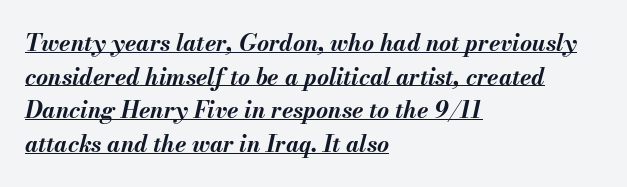
{"italic": "yes", "lean": "right", "slant_degrees": 13, "bold": "yes", "underline": "yes", "align": "left", "line_spacing": "normal", "line_spacing_ratio": 1.46, "letter_spacing": "normal", "letter_spacing_em": 0.0, "glyph_px": 23}
